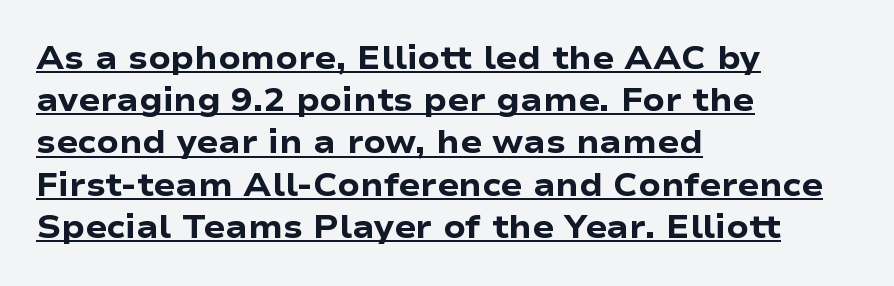
Q: Is the text bold? A: Yes.
Q: Is the text italic (slanted)? A: No, it is upright.
Q: Is the typeface a serif or a sans-serif typeface? A: Sans-serif.
Q: Is the text underlined? A: Yes.
Q: How is the paragraph aligned? A: Left-aligned.
Q: Is the spacing between letters normal or unusually wide? A: Normal.
Q: Is the spacing between lines tight, normal or loose? A: Normal.
Q: Width (condensed, normal, or wide)? A: Wide.
Q: Stroke contrast? A: Low.
Q: x-height? A: Medium.
Q: Monospaced? A: No.
